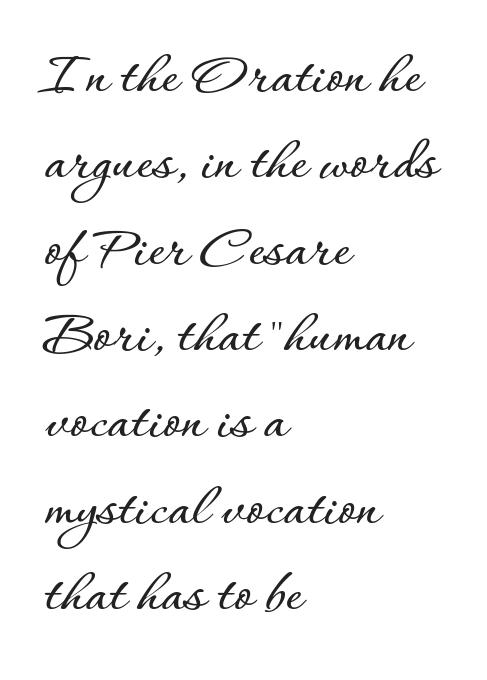
The line texture is even and compact thanks to regular tracking. Lines of text with bare space underneath. The ragged edge is on the right, which tells us the setting is flush left.
